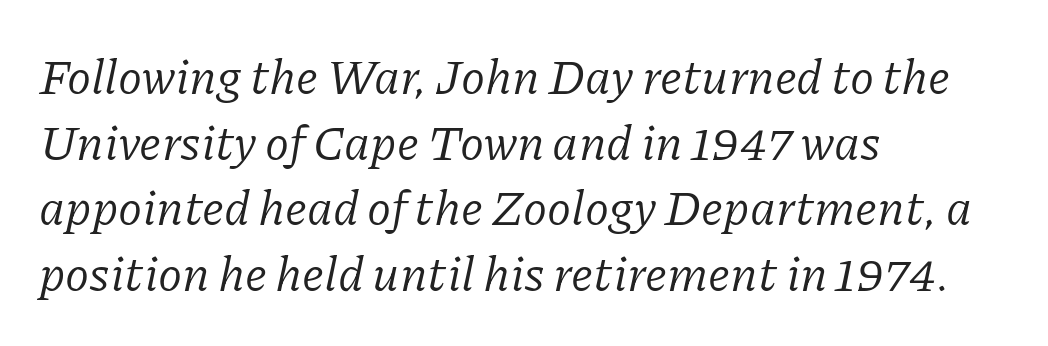
{"serif": "yes", "italic": "yes", "lean": "right", "slant_degrees": 11, "bold": "no", "weight": "regular", "width": "normal", "stroke_contrast": "low", "x_height": "medium", "monospaced": "no", "underline": "no", "align": "left", "line_spacing": "normal", "line_spacing_ratio": 1.34, "letter_spacing": "normal", "letter_spacing_em": 0.0, "glyph_px": 49}
